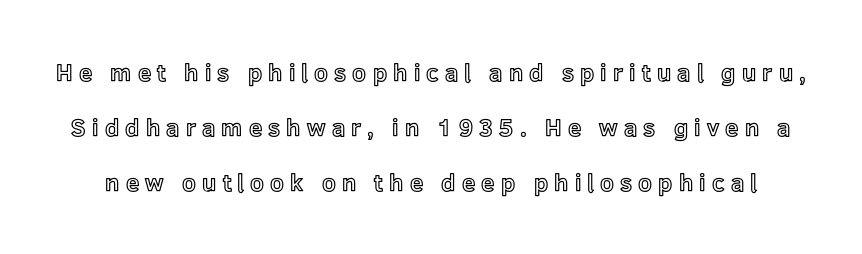
The letters are spread apart with noticeably loose tracking. Posture: vertical. Notice the wide empty band between every row — that's loose leading. Unmarked baselines from the first word to the last.
